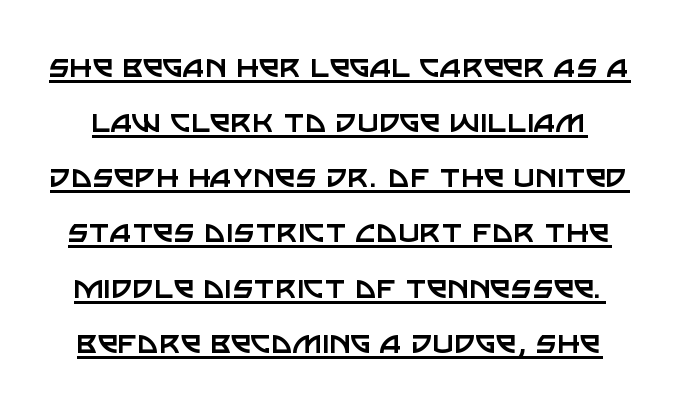
The image shows 37 px regular-weight sans-serif type, upright; set normal line spacing (1.49x), normal letter spacing, underlined; low stroke contrast and a large x-height.
